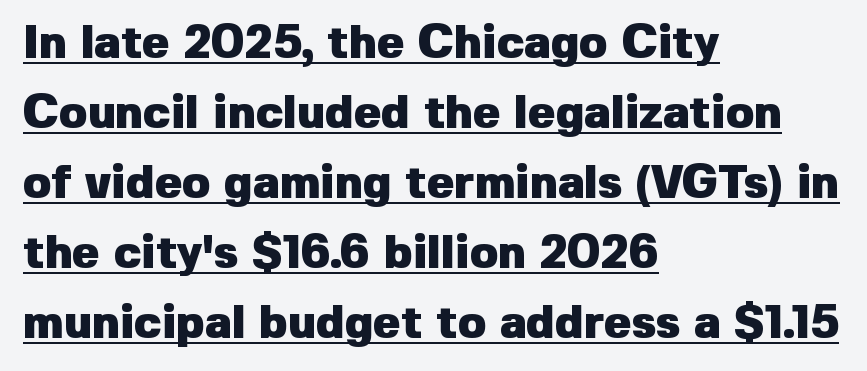
The image shows 46 px heavy sans-serif type, upright; set left-aligned, normal line spacing (1.52x), normal letter spacing, underlined; low stroke contrast and a medium x-height.
